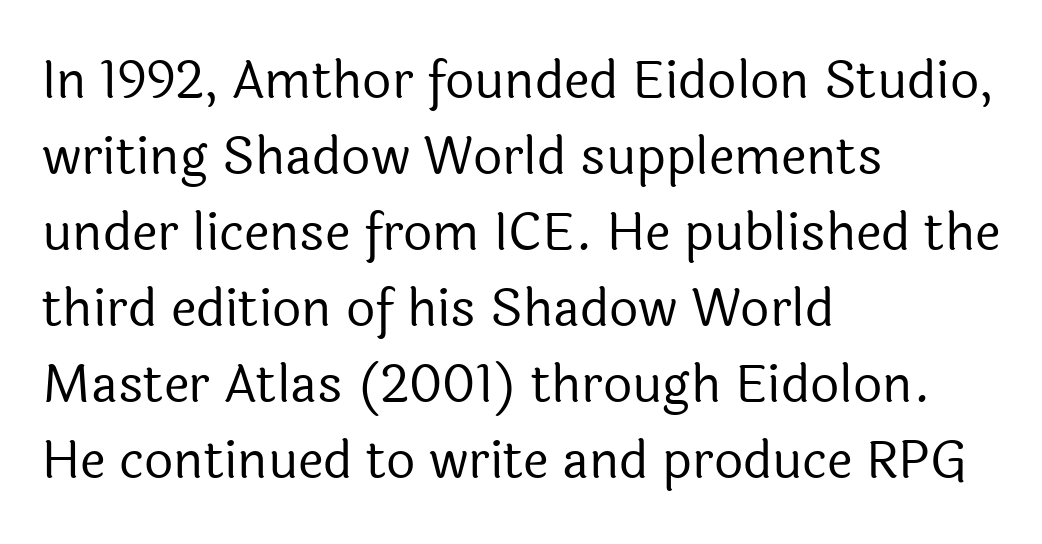
{"serif": "no", "italic": "no", "bold": "no", "weight": "regular", "width": "normal", "x_height": "medium", "monospaced": "no", "underline": "no", "align": "left", "line_spacing": "normal", "line_spacing_ratio": 1.49, "letter_spacing": "normal", "letter_spacing_em": 0.0, "glyph_px": 51}
